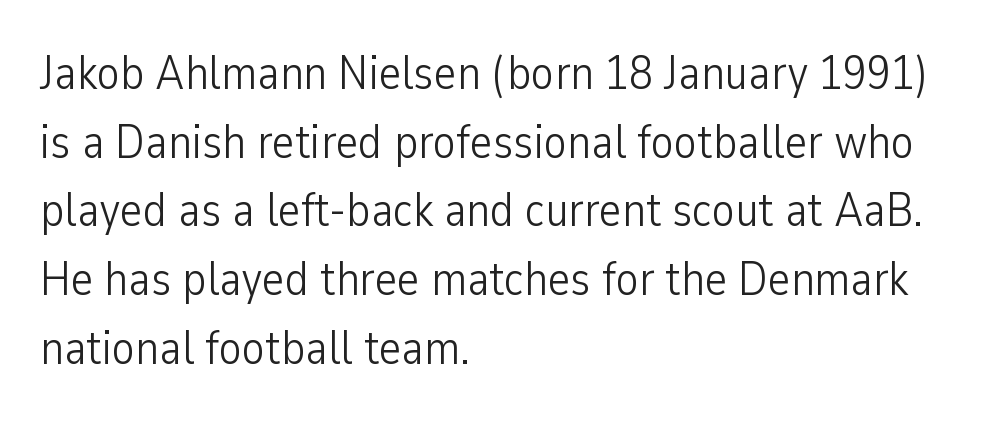
{"serif": "no", "italic": "no", "bold": "no", "weight": "light", "width": "condensed", "stroke_contrast": "low", "x_height": "medium", "monospaced": "no", "underline": "no", "align": "left", "line_spacing": "normal", "line_spacing_ratio": 1.43, "letter_spacing": "normal", "letter_spacing_em": 0.0, "glyph_px": 48}
